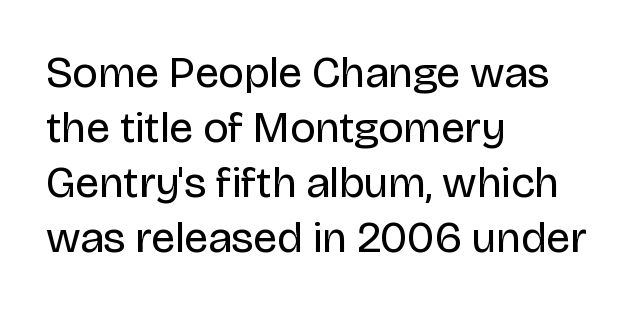
Q: Is the text bold? A: No.
Q: Is the text italic (slanted)? A: No, it is upright.
Q: Is the typeface a serif or a sans-serif typeface? A: Sans-serif.
Q: Is the text underlined? A: No.
Q: How is the paragraph aligned? A: Left-aligned.
Q: Is the spacing between letters normal or unusually wide? A: Normal.
Q: Is the spacing between lines tight, normal or loose? A: Normal.
Q: Width (condensed, normal, or wide)? A: Normal.
Q: Stroke contrast? A: Low.
Q: x-height? A: Large.
Q: Monospaced? A: No.
